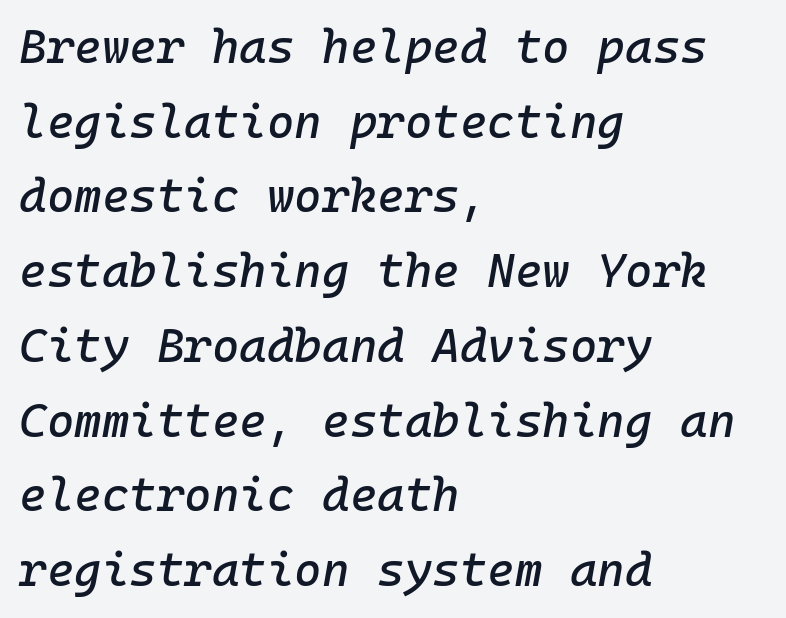
Between one letter and the next there's only the usual sliver of space. If you drew a line through each stem, it would be angled. Each line starts at the same left margin while the right side varies. Vertically, the passage feels balanced, rows spaced as you'd expect. Words float on clear page, feet unadorned. The face used here is monospaced, like something from a code editor.
